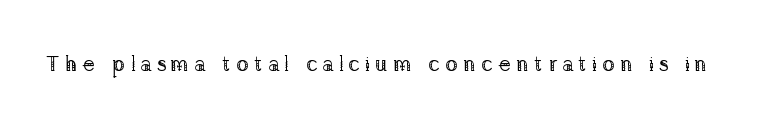
The image shows 21 px text type, upright; set unusually wide letter spacing (+0.24 em), not underlined.
